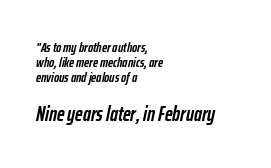
The image shows 21 px bold type, italic (leaning right); set left-aligned, tight line spacing (1.06x), normal letter spacing, not underlined; the second (bottom) block is 1.5x larger.
